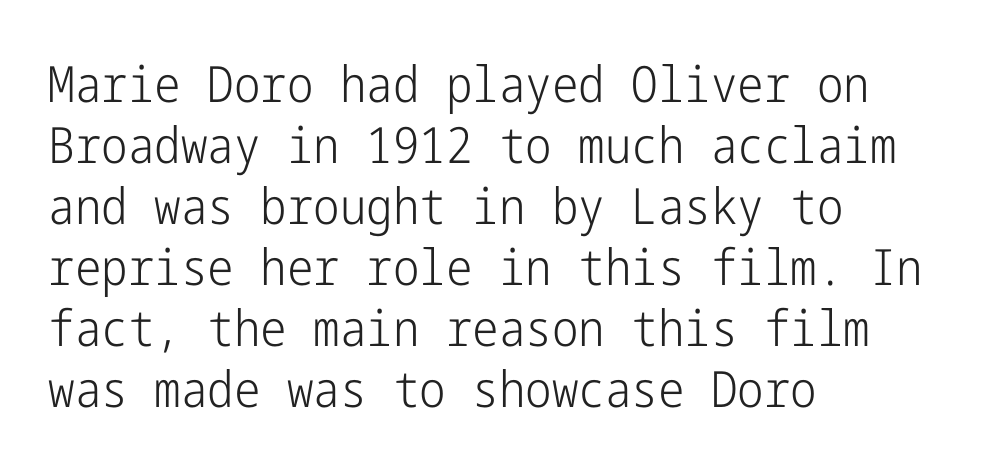
{"serif": "no", "italic": "no", "bold": "no", "weight": "light", "width": "condensed", "stroke_contrast": "low", "x_height": "medium", "underline": "no", "align": "left", "line_spacing_ratio": 1.22, "letter_spacing": "normal", "letter_spacing_em": 0.0, "glyph_px": 50}
